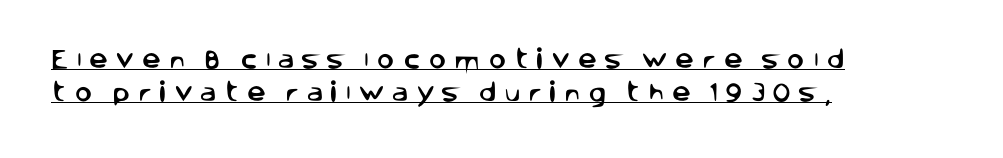
The image shows 21 px text type, upright; set left-aligned, normal line spacing (1.58x), unusually wide letter spacing (+0.36 em), underlined.
